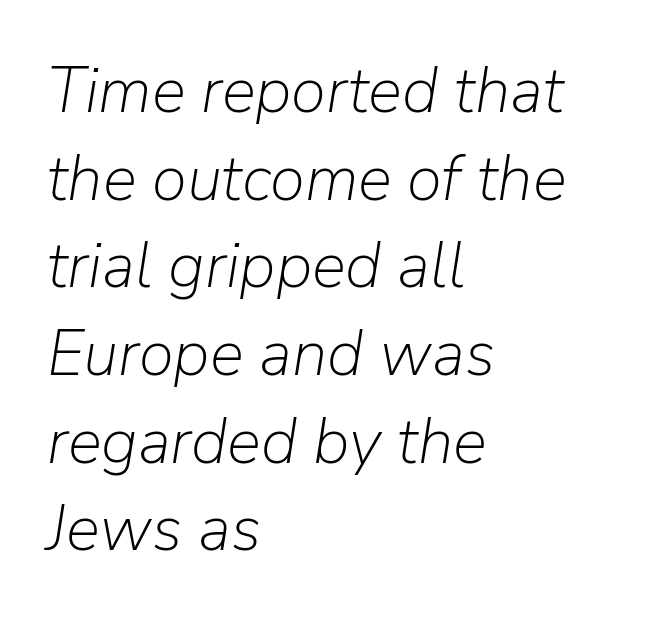
Each letter keeps its own natural width here, so spacing adapts to shape. Students, note that the glyphs here touch the page at normal intervals. Vertical stems look standard width or narrower in stroke. Decoration check: the copy has no underline. Notice how the passage keeps a crisp vertical edge on the left only. If you drew a line through each stem, it would be angled.
